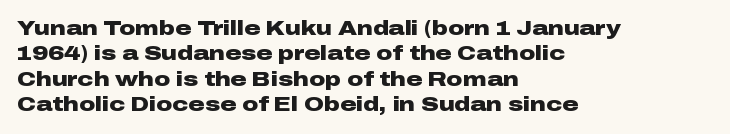
The image shows 20 px bold type, upright; set left-aligned, normal line spacing (1.27x), normal letter spacing, not underlined.
